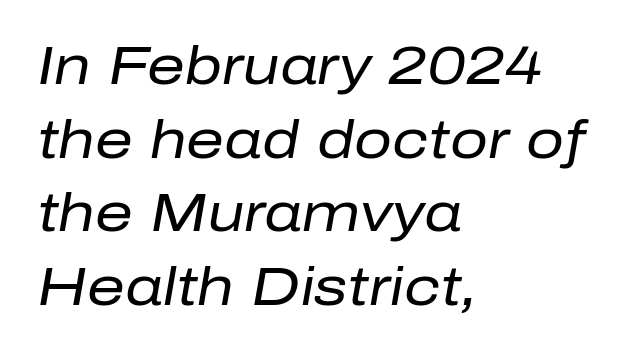
The image shows 53 px regular-weight type, italic (leaning right); set left-aligned, normal line spacing (1.39x), normal letter spacing, not underlined; low stroke contrast and a medium x-height.
